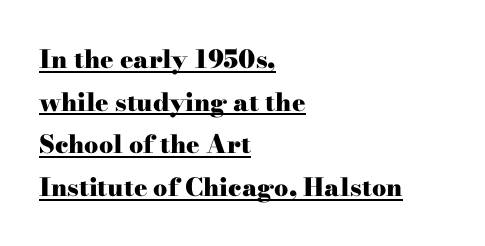
The image shows 25 px bold type, upright; set left-aligned, line spacing 1.71x, normal letter spacing, underlined.
